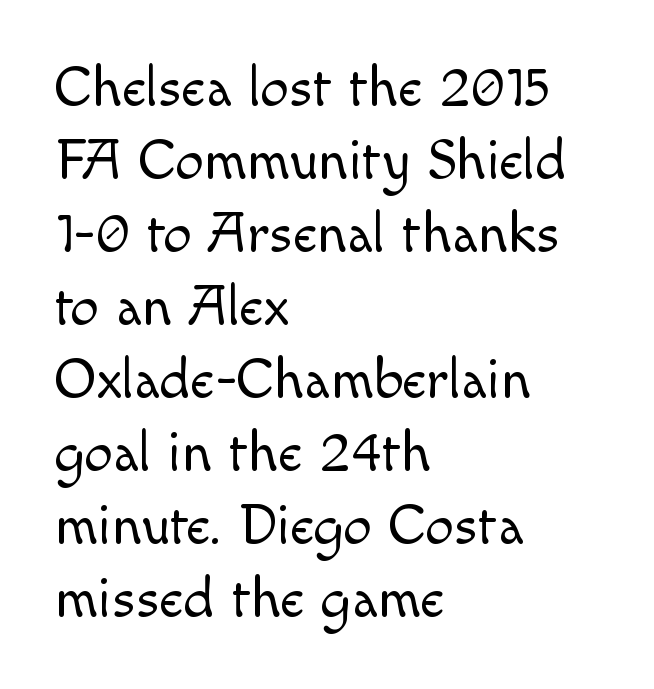
Q: Is the text bold? A: No.
Q: Is the text italic (slanted)? A: No, it is upright.
Q: Is the typeface a serif or a sans-serif typeface? A: Sans-serif.
Q: Is the text underlined? A: No.
Q: How is the paragraph aligned? A: Left-aligned.
Q: Is the spacing between letters normal or unusually wide? A: Normal.
Q: Is the spacing between lines tight, normal or loose? A: Normal.
Q: Width (condensed, normal, or wide)? A: Normal.
Q: x-height? A: Small.
Q: Monospaced? A: No.
